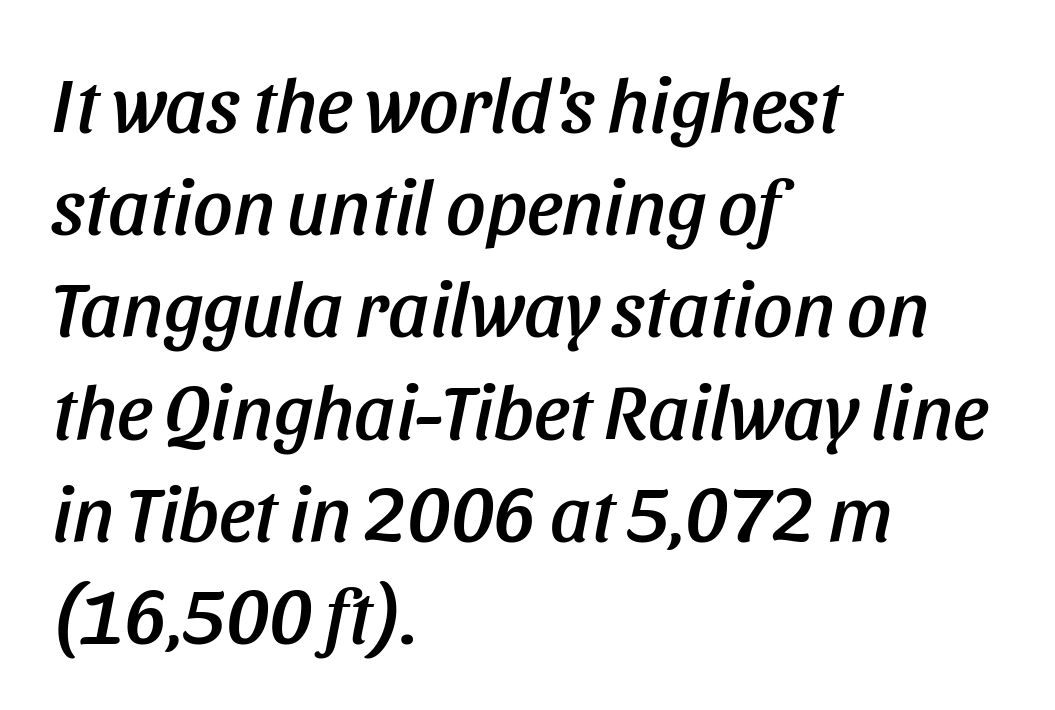
The image shows 78 px condensed type, italic (leaning right); set left-aligned, normal line spacing (1.31x), normal letter spacing, not underlined; low stroke contrast and a large x-height.
